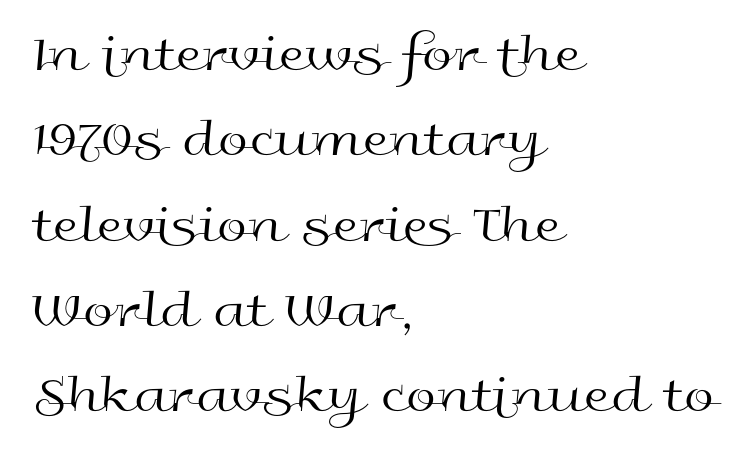
The image shows 54 px regular-weight, wide sans-serif type, upright; set left-aligned, normal line spacing (1.58x), normal letter spacing, not underlined; a medium x-height.
